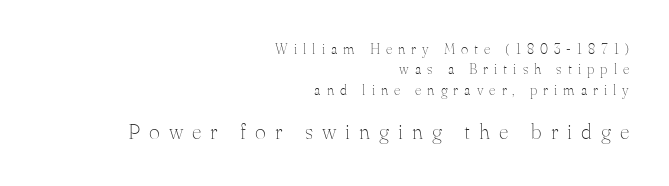
{"italic": "no", "bold": "no", "underline": "no", "align": "right", "line_spacing": "normal", "line_spacing_ratio": 1.46, "letter_spacing": "wide", "letter_spacing_em": 0.43, "larger_block": "second", "size_ratio": 1.5, "glyph_px": 21}
